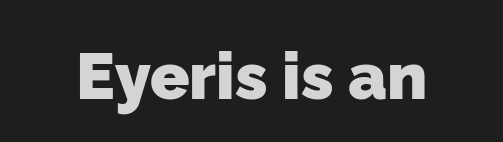
The image shows 65 px heavy sans-serif type; set normal letter spacing, not underlined; low stroke contrast and a medium x-height.
